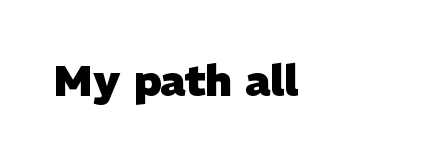
Descender tails drop into unmarked territory. The designer went with a sans here, leaving each stem footless. The letters sit at their default tracking, neither squeezed nor spread. The strokes are fattened all the way to bold. Spacing verdict: proportional, widths tailored to each character.
